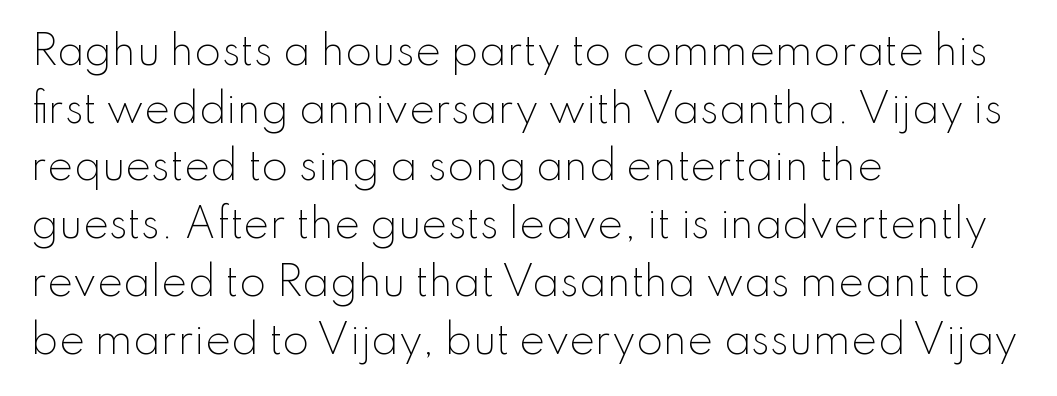
Typographically, this falls in the sans-serif category. A typesetter would call this zero additional tracking. In CSS terms this would be text-align: left. You could not count columns in this text — the font is proportionally spaced.
